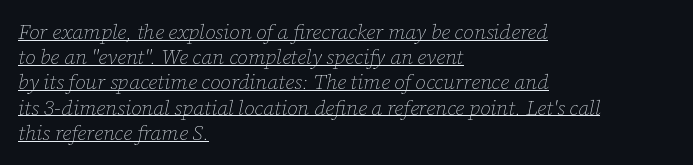
Q: Is the text bold? A: No.
Q: Is the text italic (slanted)? A: Yes, it leans right by about 12 degrees.
Q: Is the text underlined? A: Yes.
Q: How is the paragraph aligned? A: Left-aligned.
Q: Is the spacing between letters normal or unusually wide? A: Normal.
